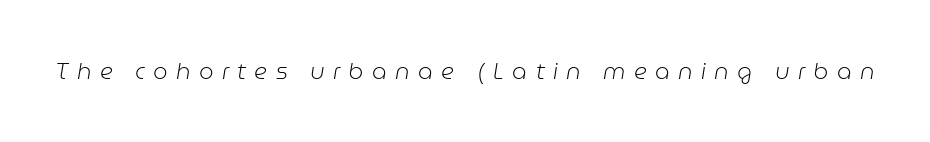
The image shows 23 px text type, italic (leaning right); set unusually wide letter spacing (+0.36 em), not underlined.
